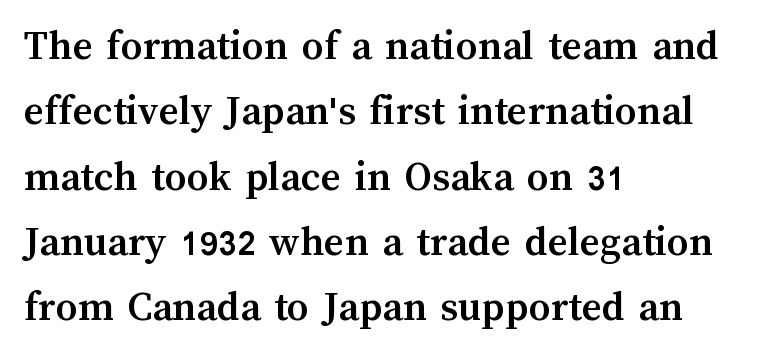
Spacing verdict: proportional, widths tailored to each character. This sample uses plain, unmodified letter spacing. This sample uses an upright cut, with every glyph sitting square on the baseline. The typesetter chose a ragged-right arrangement here.
